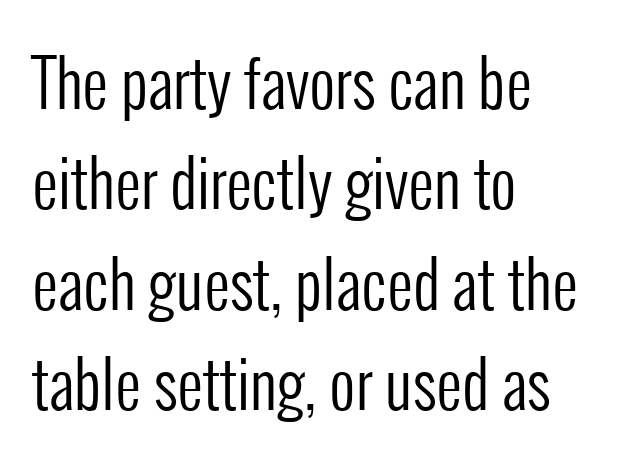
Tracking here is standard; glyphs follow each other at the usual distance. The lines sit at an ordinary, default distance from one another. Every character sits straight up, as roman type does. No feet cap the strokes, marking this as sans-serif type. Note the varied advance widths — an 'i' is clearly narrower than an 'm'. The glyphs are unaccompanied by any horizontal stroke below them.
